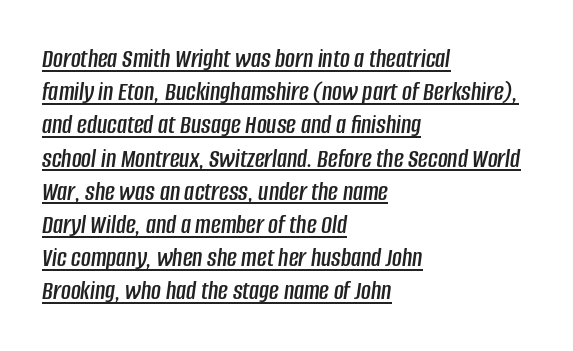
{"italic": "yes", "lean": "right", "slant_degrees": 8, "underline": "yes", "align": "left", "line_spacing_ratio": 1.23, "letter_spacing": "normal", "letter_spacing_em": 0.0, "glyph_px": 27}
